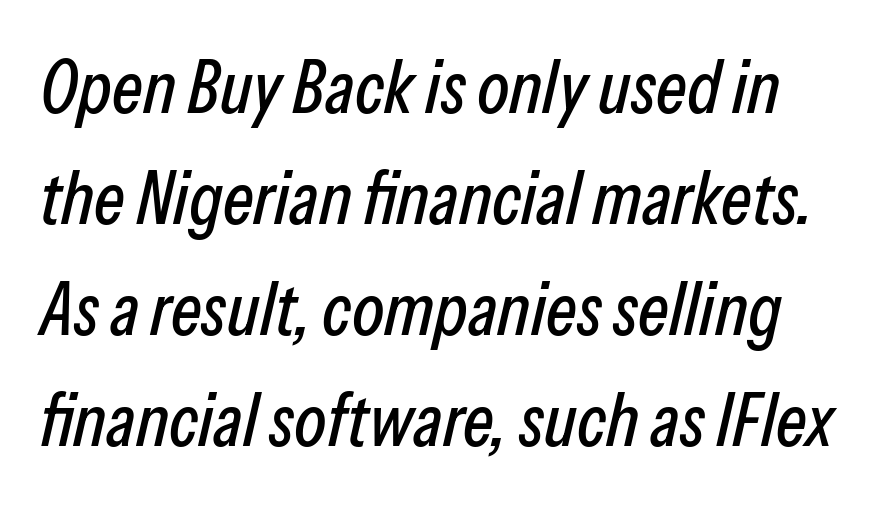
The image shows 74 px condensed type, italic (leaning right); set normal line spacing (1.5x), normal letter spacing, not underlined; low stroke contrast and a medium x-height.
